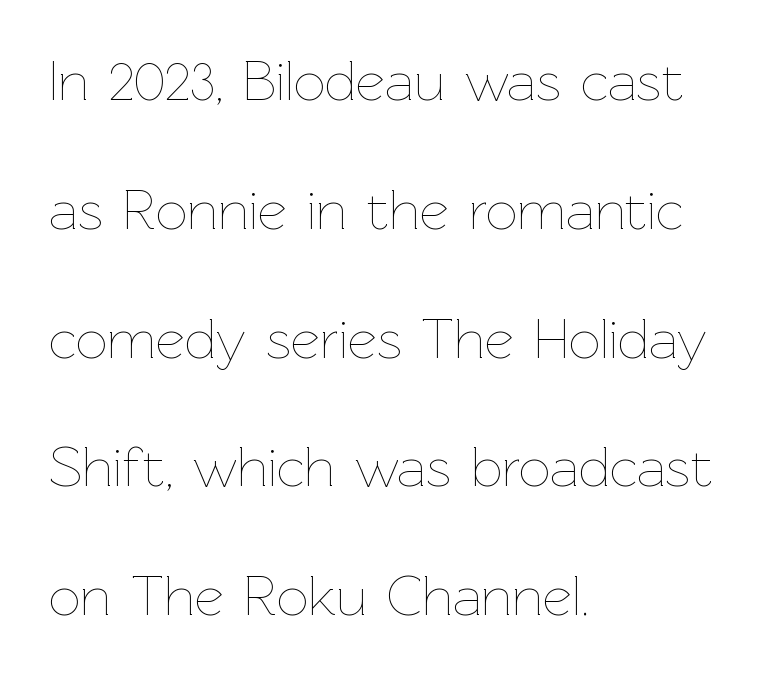
The image shows 56 px thin type, upright; set left-aligned, loose line spacing (2.3x), normal letter spacing, not underlined; low stroke contrast and a medium x-height.
